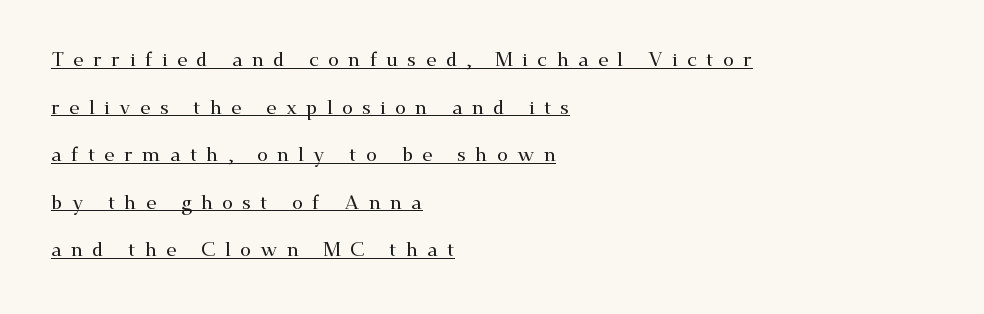
The image shows 20 px text type, upright; set left-aligned, loose line spacing (2.38x), unusually wide letter spacing (+0.46 em), underlined.
